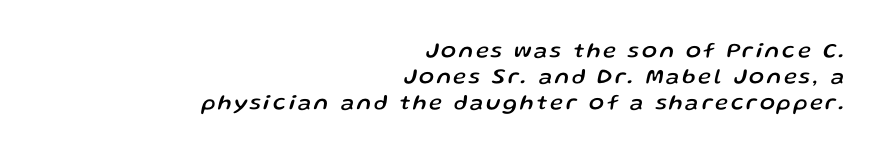
{"italic": "yes", "lean": "right", "slant_degrees": 13, "underline": "no", "align": "right", "line_spacing_ratio": 1.19, "glyph_px": 22}
